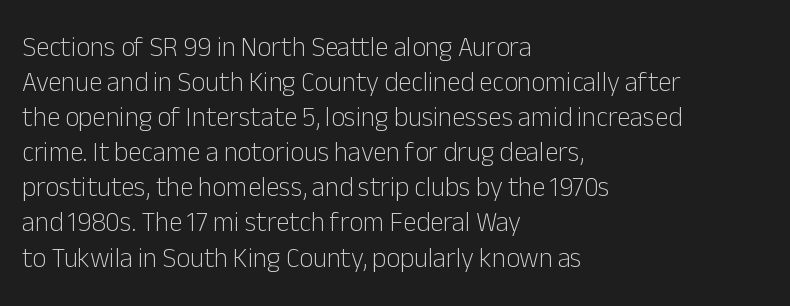
The image shows 27 px text type, upright; set left-aligned, normal line spacing (1.3x), normal letter spacing, not underlined.
